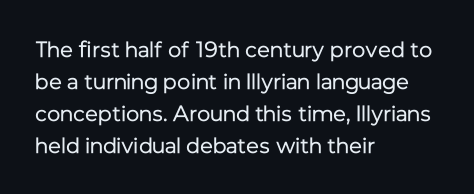
This sample uses an upright cut, with every glyph sitting square on the baseline. Check the space under the baseline: it is left empty. These lines are set flush left with a ragged right edge. Weight: not bold — regular or lighter.
